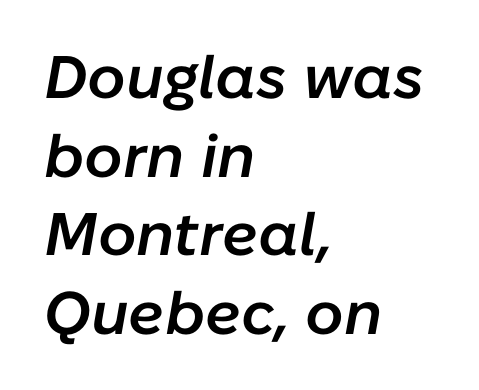
{"italic": "yes", "lean": "right", "slant_degrees": 10, "bold": "semi", "weight": "semibold", "width": "normal", "stroke_contrast": "low", "x_height": "medium", "monospaced": "no", "underline": "no", "align": "left", "line_spacing": "normal", "line_spacing_ratio": 1.31, "letter_spacing": "normal", "letter_spacing_em": 0.0, "glyph_px": 60}
